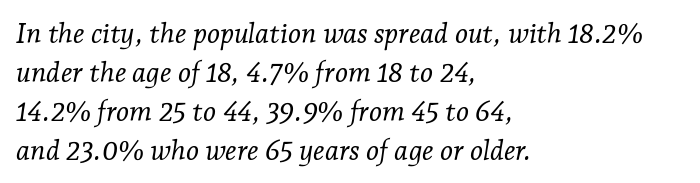
Q: Is the text bold? A: No.
Q: Is the text italic (slanted)? A: Yes, it leans right by about 7 degrees.
Q: Is the typeface a serif or a sans-serif typeface? A: Serif.
Q: Is the text underlined? A: No.
Q: How is the paragraph aligned? A: Left-aligned.
Q: Is the spacing between letters normal or unusually wide? A: Normal.
Q: Is the spacing between lines tight, normal or loose? A: Normal.
Q: Width (condensed, normal, or wide)? A: Normal.
Q: Stroke contrast? A: Low.
Q: x-height? A: Medium.
Q: Monospaced? A: No.
